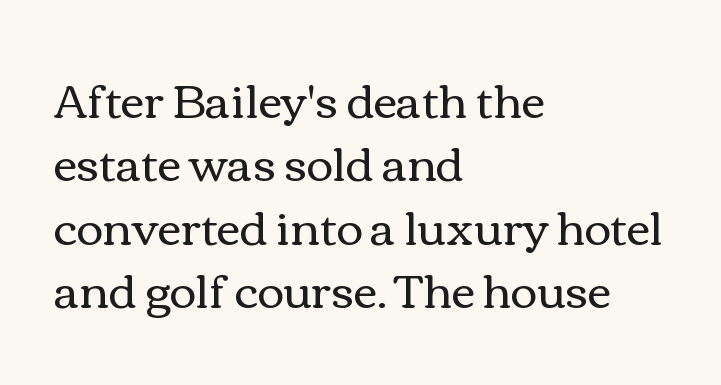
The image shows 46 px regular-weight, wide type, upright; set left-aligned, normal line spacing (1.38x), normal letter spacing, not underlined; a medium x-height.
